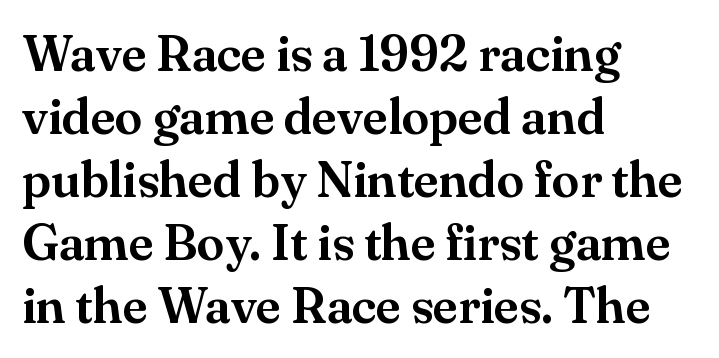
The image shows 50 px serif type, upright; set left-aligned, normal line spacing (1.26x), normal letter spacing, not underlined; medium stroke contrast and a small x-height.
